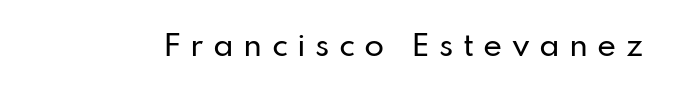
The image shows 29 px sans-serif type, upright; set unusually wide letter spacing (+0.32 em), not underlined; low stroke contrast and a small x-height.
